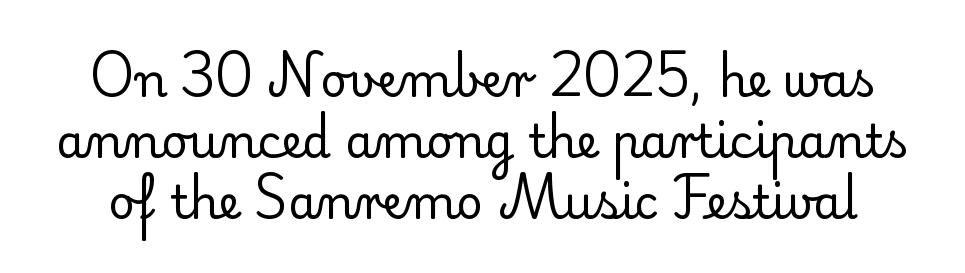
Here the designer chose a conventional face with non-uniform glyph widths. Classification — serif. A normal amount of white space separates one row of letters from the next. Between one letter and the next there's only the usual sliver of space. No italicization has been applied; the sample stays upright. Rule under the text: the space is simply empty.
